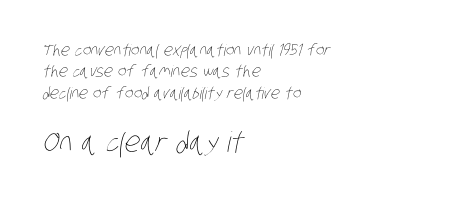
Q: Is the text bold? A: No.
Q: Is the text underlined? A: No.
Q: How is the paragraph aligned? A: Left-aligned.
Q: Is the spacing between letters normal or unusually wide? A: Normal.
Q: Is the spacing between lines tight, normal or loose? A: Normal.
Q: Which block of text is set in a larger size, the first (top) or the second (bottom)? A: The second (bottom) one.
Q: Width (condensed, normal, or wide)? A: Condensed.
Q: Stroke contrast? A: Low.
Q: x-height? A: Large.
Q: Monospaced? A: No.
